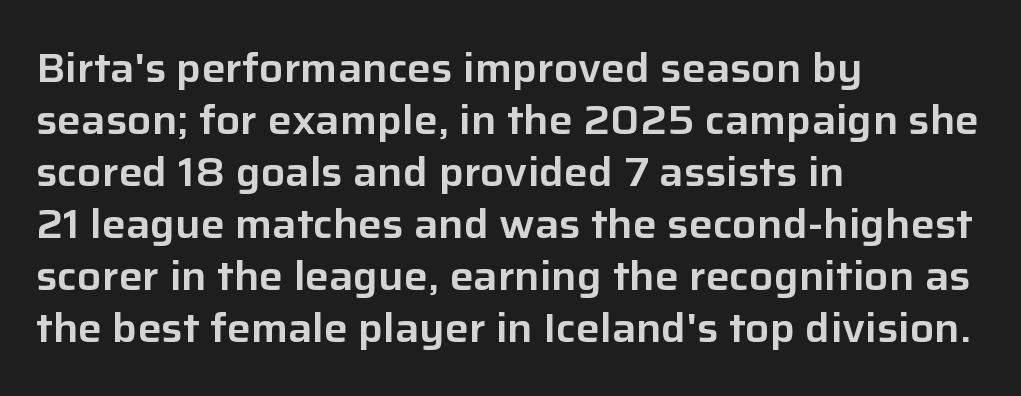
The passage shown is not underscored anywhere. Standard letterfit; no display-style spreading of the glyphs. Nope, no serifs anywhere on these letters. This block has exactly the height ordinary leading produces.
